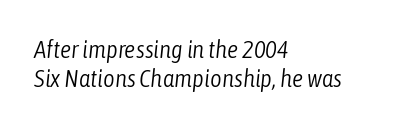
Q: Is the text bold? A: No.
Q: Is the text italic (slanted)? A: Yes, it leans right by about 6 degrees.
Q: Is the text underlined? A: No.
Q: How is the paragraph aligned? A: Left-aligned.
Q: Is the spacing between letters normal or unusually wide? A: Normal.
